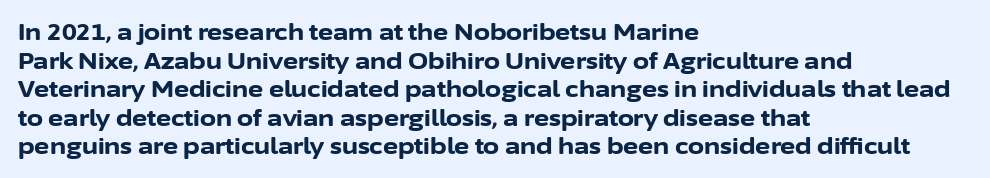
The image shows 23 px bold type, upright; set left-aligned, line spacing 1.24x, normal letter spacing, not underlined.
